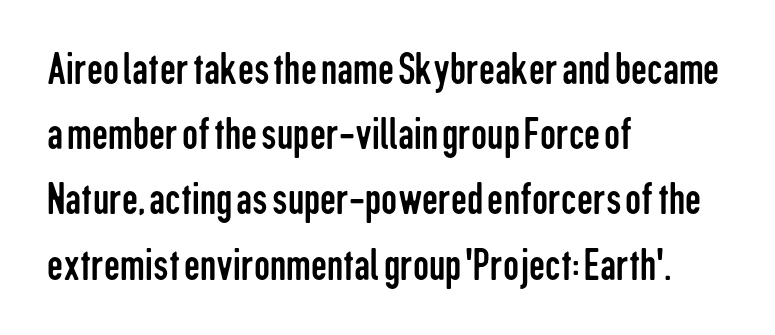
Line starts are locked; line ends wander. Type style note: lacks serifs. Note the varied advance widths — an 'i' is clearly narrower than an 'm'. Check the space under the baseline: it is left empty. Tracking value appears to be zero — textbook default spacing.
